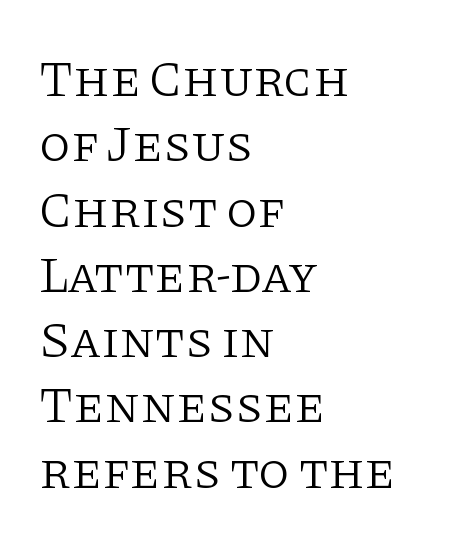
Each word holds together tightly as a unit, with standard inter-letter gaps. This block has exactly the height ordinary leading produces. Varying glyph widths throughout — classic text-font behaviour. The specimen reads as upright at a glance.
